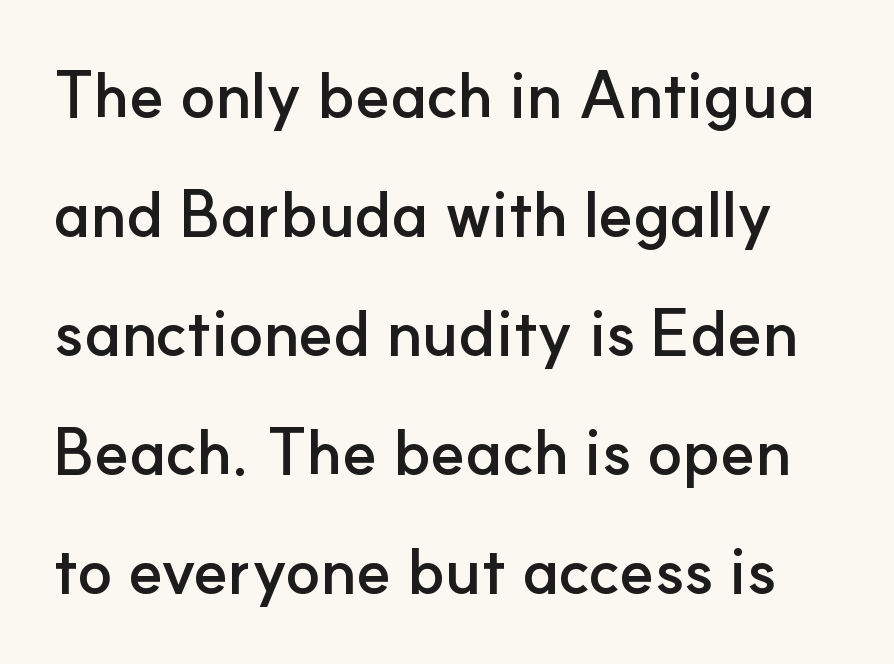
{"serif": "no", "italic": "no", "bold": "yes", "weight": "semibold", "width": "normal", "stroke_contrast": "low", "x_height": "small", "monospaced": "no", "underline": "no", "line_spacing_ratio": 1.86, "letter_spacing": "normal", "letter_spacing_em": 0.0, "glyph_px": 64}
